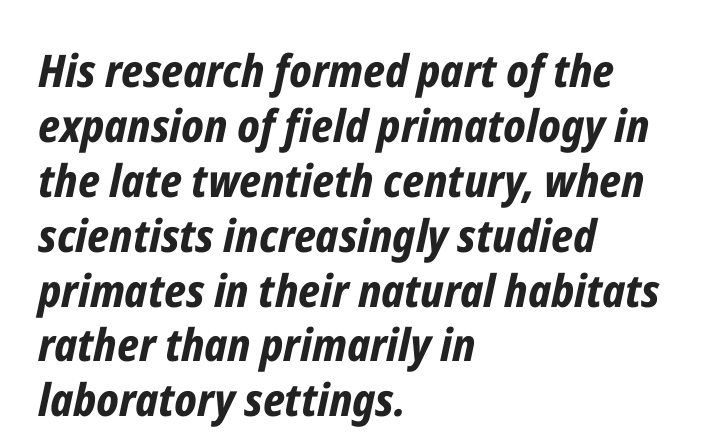
The image shows 45 px bold, condensed type, italic (leaning right); set left-aligned, line spacing 1.22x, normal letter spacing, not underlined; low stroke contrast and a medium x-height.
